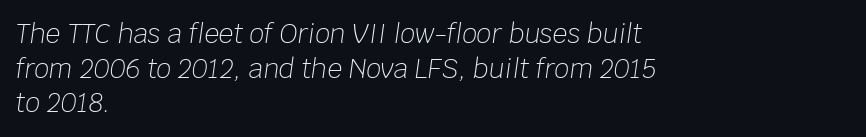
Q: Is the text bold? A: No.
Q: Is the text italic (slanted)? A: Yes, it leans right by about 8 degrees.
Q: Is the text underlined? A: No.
Q: How is the paragraph aligned? A: Left-aligned.
Q: Is the spacing between letters normal or unusually wide? A: Normal.
Q: Is the spacing between lines tight, normal or loose? A: Normal.
